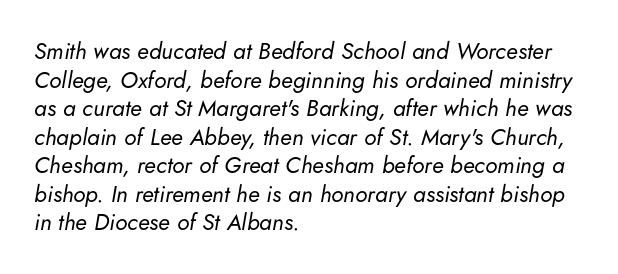
The image shows 23 px text type, italic (leaning right); set left-aligned, line spacing 1.24x, normal letter spacing, not underlined.
